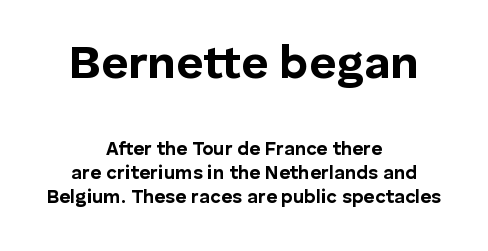
Q: Is the text bold? A: Yes.
Q: Is the text italic (slanted)? A: No, it is upright.
Q: Is the typeface a serif or a sans-serif typeface? A: Sans-serif.
Q: Is the text underlined? A: No.
Q: How is the paragraph aligned? A: Centered.
Q: Is the spacing between letters normal or unusually wide? A: Normal.
Q: Is the spacing between lines tight, normal or loose? A: Normal.
Q: Which block of text is set in a larger size, the first (top) or the second (bottom)? A: The first (top) one.
Q: Width (condensed, normal, or wide)? A: Normal.
Q: Stroke contrast? A: Low.
Q: x-height? A: Medium.
Q: Monospaced? A: No.
